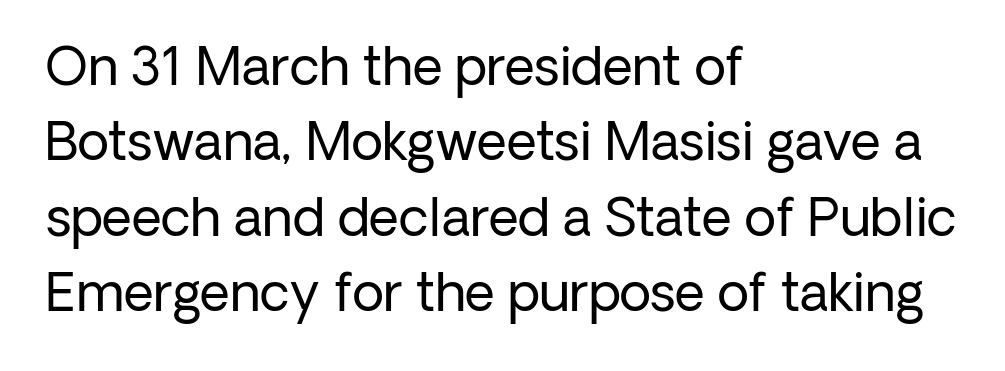
Bare-footed words on every line. The face used here is a sans, in the tradition of grotesques and geometrics. Casual observation: everything's shoved over to the left. Nope, not italic — everything's standing straight. Letter spacing: default.
